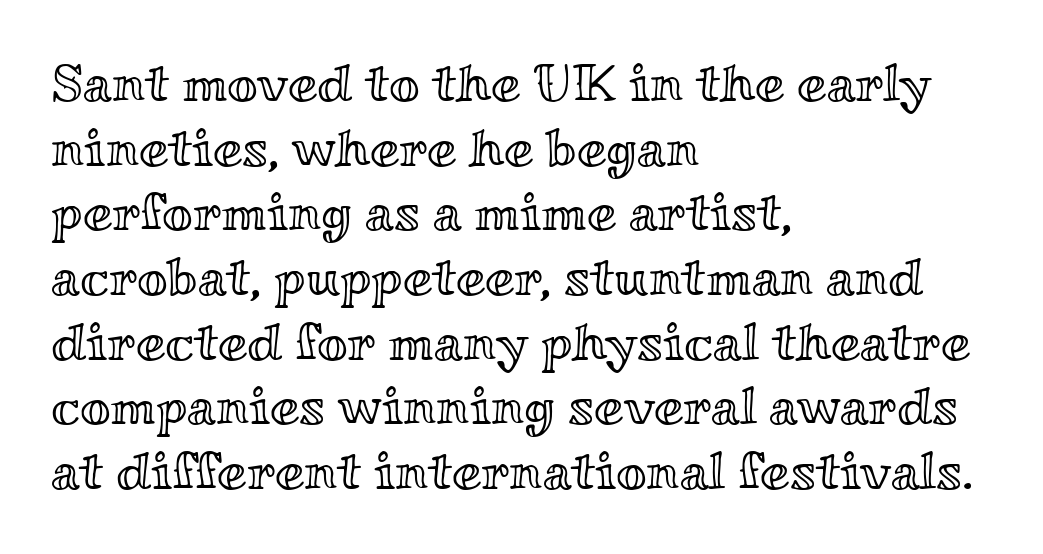
The passage shown is typed in a proportional face where columns would drift. Unlike italic type, these characters show no tilt at all. Nothing unusual about the tracking: characters are spaced as the font intends. The foot of each line stays bare and open. Every row of glyphs begins at an identical x-position on the left.
